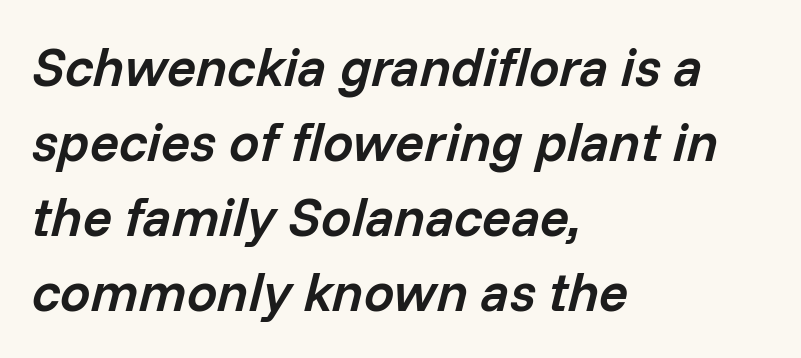
Character widths vary here, with narrow letters taking less room than wide ones. The letters are semibold — heavier than regular but short of a full bold. The string is rendered with underlining switched off. If you measured baseline to baseline, you'd find a middling distance. The letters are slanted; this is an italic face.
